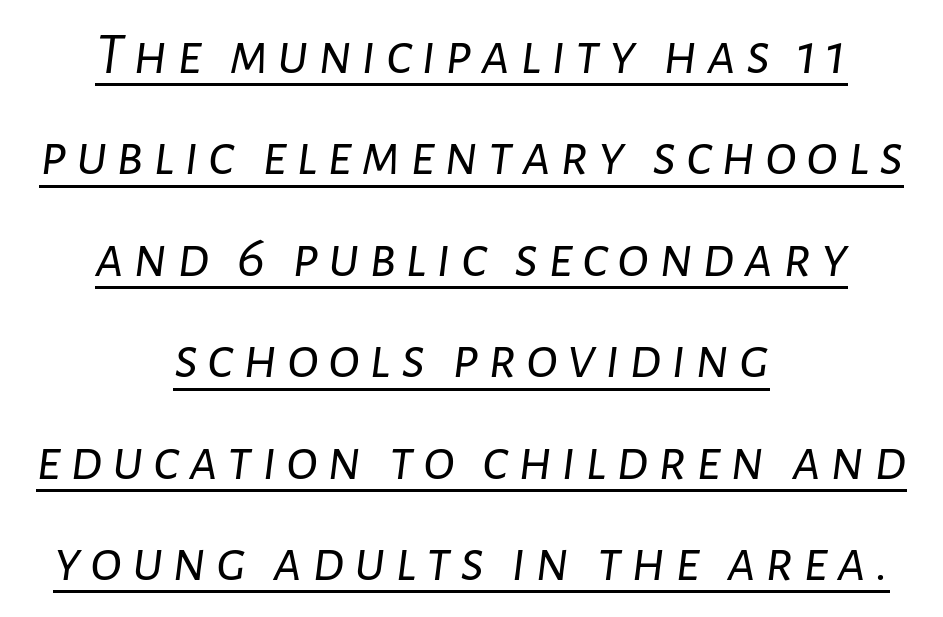
The image shows 60 px light type, italic (leaning right); set centered, normal line spacing (1.69x), underlined; low stroke contrast and a medium x-height.
